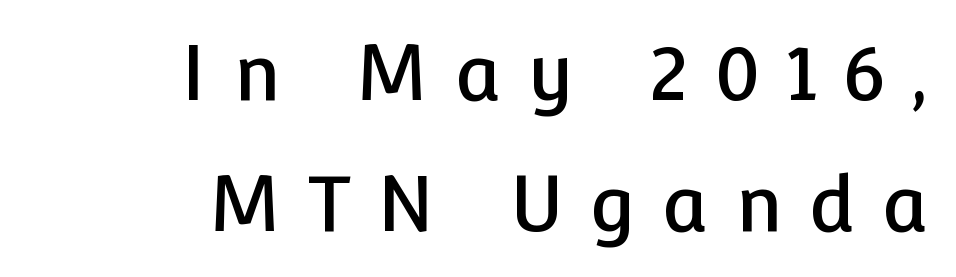
{"serif": "no", "italic": "no", "width": "normal", "stroke_contrast": "low", "x_height": "medium", "monospaced": "no", "underline": "no", "align": "right", "line_spacing_ratio": 1.72, "letter_spacing": "wide", "letter_spacing_em": 0.35, "glyph_px": 76}
